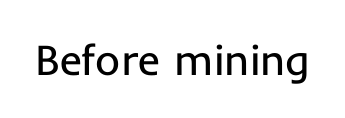
The glyphs in this specimen are sans serif. This is roman type, the default non-slanted kind. Stems and bowls with no extra thickness — not bold. Honestly, the letter spacing is just normal — you wouldn't notice it. The face used here is proportionally spaced, like ordinary book or web type.
